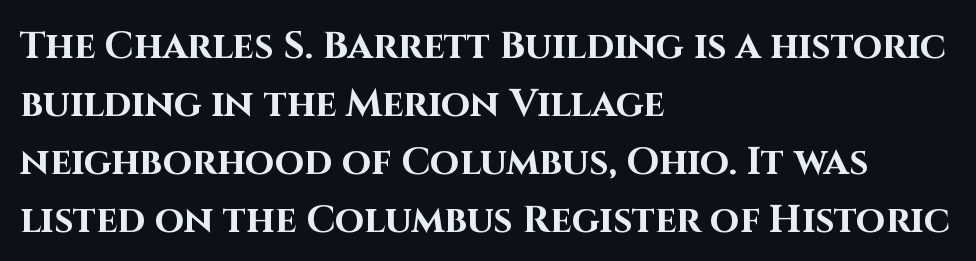
Q: Is the text bold? A: Yes.
Q: Is the text italic (slanted)? A: No, it is upright.
Q: Is the typeface a serif or a sans-serif typeface? A: Sans-serif.
Q: Is the text underlined? A: No.
Q: How is the paragraph aligned? A: Left-aligned.
Q: Is the spacing between letters normal or unusually wide? A: Normal.
Q: Is the spacing between lines tight, normal or loose? A: Normal.
Q: Width (condensed, normal, or wide)? A: Normal.
Q: Stroke contrast? A: High.
Q: x-height? A: Large.
Q: Monospaced? A: No.
